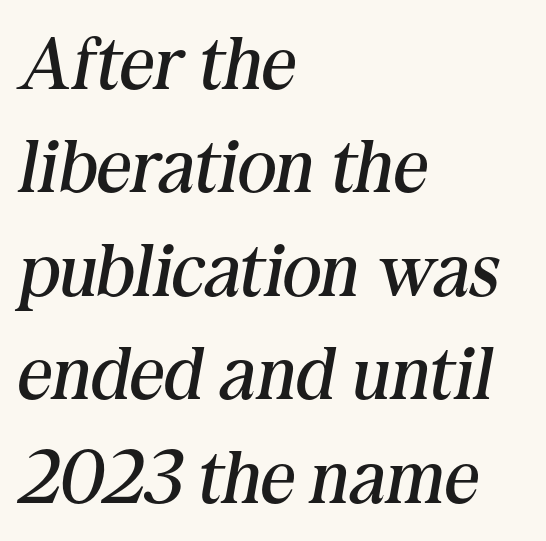
Weight: not bold — regular or lighter. Quick note: interline space is typical. Every character sits at an angle, as italics do. Line beginnings align vertically; line endings do not. Does extra space separate the letters? No, they use regular spacing.
